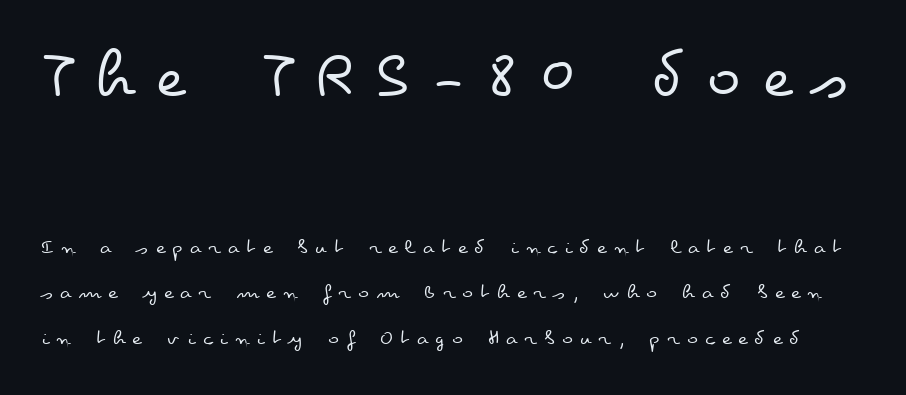
{"italic": "no", "bold": "no", "weight": "regular", "width": "wide", "stroke_contrast": "low", "x_height": "small", "monospaced": "no", "underline": "no", "line_spacing": "loose", "line_spacing_ratio": 1.98, "letter_spacing": "wide", "letter_spacing_em": 0.31, "larger_block": "first", "size_ratio": 3.04, "glyph_px": 70}
